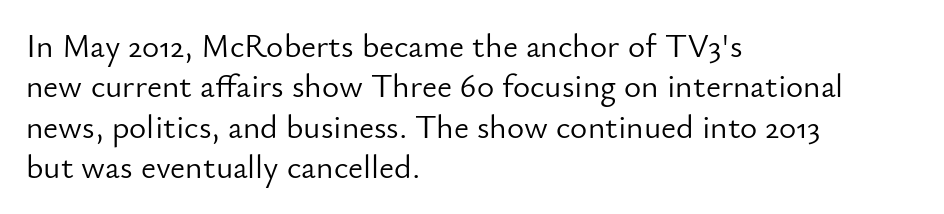
The image shows 33 px light sans-serif type, upright; set left-aligned, line spacing 1.22x, normal letter spacing, not underlined; low stroke contrast and a small x-height.
